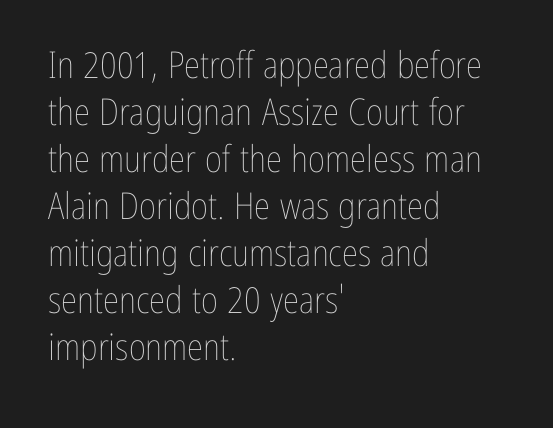
Q: Is the text bold? A: No.
Q: Is the text italic (slanted)? A: No, it is upright.
Q: Is the text underlined? A: No.
Q: How is the paragraph aligned? A: Left-aligned.
Q: Is the spacing between letters normal or unusually wide? A: Normal.
Q: Is the spacing between lines tight, normal or loose? A: Normal.
Q: Width (condensed, normal, or wide)? A: Condensed.
Q: Stroke contrast? A: Low.
Q: x-height? A: Medium.
Q: Monospaced? A: No.
